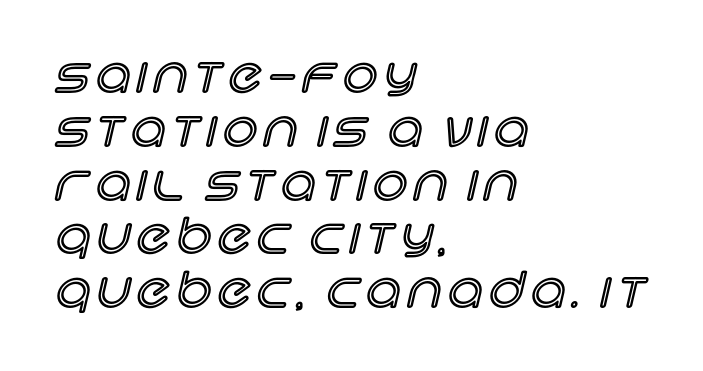
Q: Is the text italic (slanted)? A: Yes.
Q: Is the text underlined? A: No.
Q: How is the paragraph aligned? A: Left-aligned.
Q: Is the spacing between lines tight, normal or loose? A: Tight.
Q: Width (condensed, normal, or wide)? A: Normal.
Q: x-height? A: Large.
Q: Monospaced? A: No.
